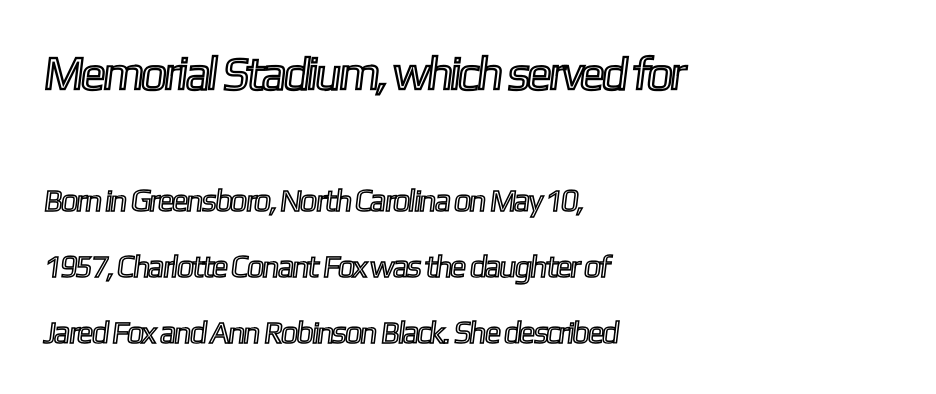
The image shows 47 px condensed type; set left-aligned, loose line spacing (2.12x), normal letter spacing, not underlined; the first (top) block is 1.52x larger; a medium x-height.
